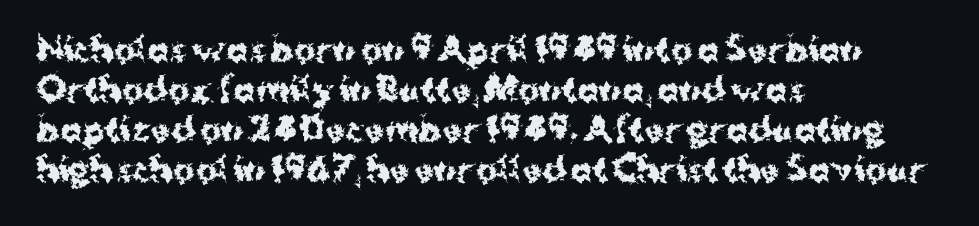
The passage is arranged the way most books set body copy — flush left. A typesetter would mark this as roman, not italic. Quick note: interline space is typical. Pretty heavy lettering here — definitely bold. Plain, unruled lines of type. The face used here is rendered with its standard letterfit.
